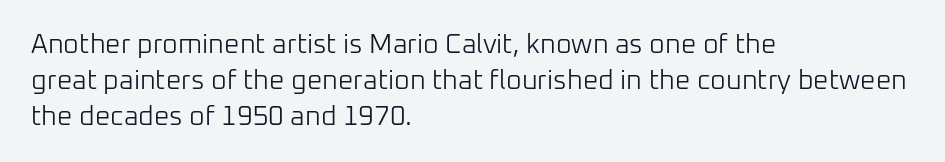
{"italic": "no", "bold": "no", "underline": "no", "align": "left", "line_spacing": "normal", "line_spacing_ratio": 1.33, "letter_spacing": "normal", "letter_spacing_em": 0.0, "glyph_px": 27}
